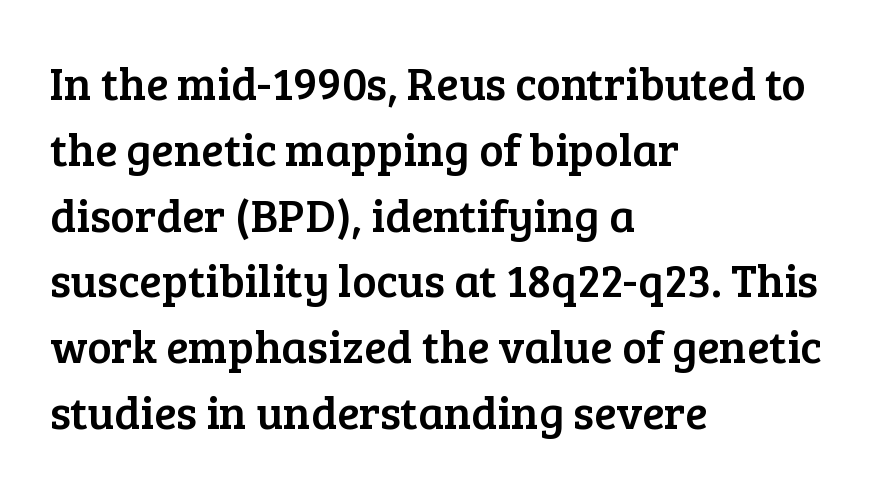
Q: Is the text italic (slanted)? A: No, it is upright.
Q: Is the typeface a serif or a sans-serif typeface? A: Serif.
Q: Is the text underlined? A: No.
Q: How is the paragraph aligned? A: Left-aligned.
Q: Is the spacing between letters normal or unusually wide? A: Normal.
Q: Is the spacing between lines tight, normal or loose? A: Normal.
Q: Width (condensed, normal, or wide)? A: Normal.
Q: Stroke contrast? A: Low.
Q: x-height? A: Medium.
Q: Monospaced? A: No.
